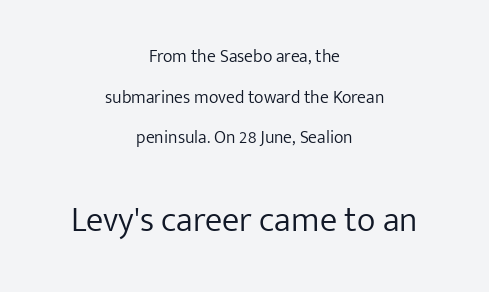
Note: no serifs on the glyphs. Which of the two is more prominent by size? The second, at the bottom. Rule under the text: the space is simply empty. No letter is thick-stroked: the sample isn't bold.
